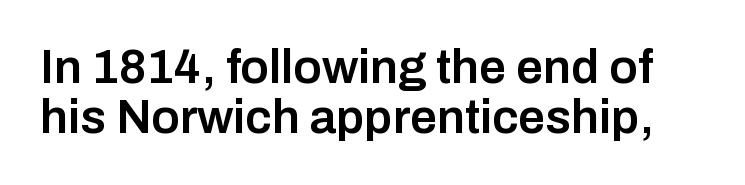
{"serif": "no", "italic": "no", "bold": "semi", "weight": "semibold", "width": "normal", "stroke_contrast": "low", "x_height": "medium", "monospaced": "no", "underline": "no", "line_spacing": "tight", "line_spacing_ratio": 1.05, "letter_spacing": "normal", "letter_spacing_em": 0.0, "glyph_px": 48}
